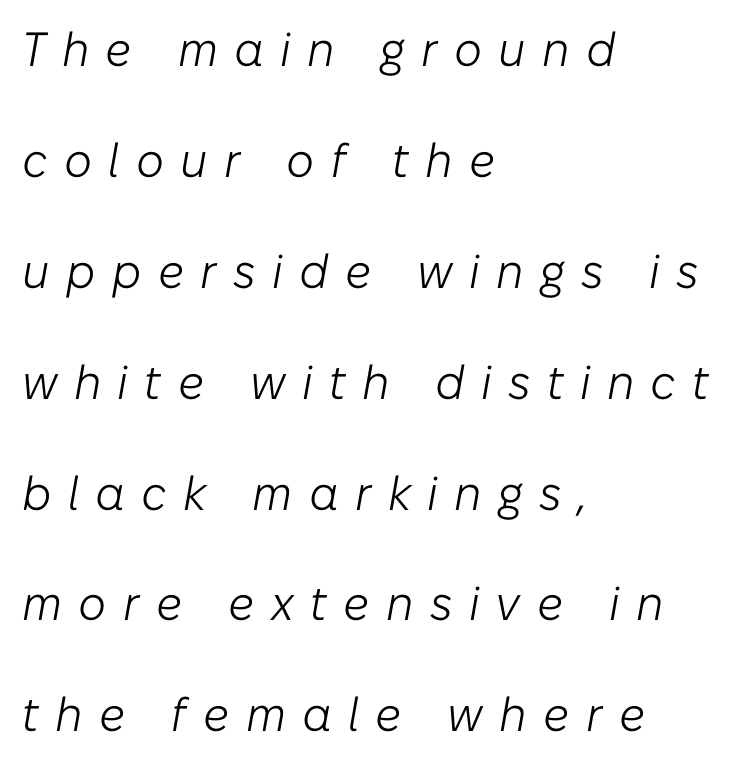
Short note: letters widely spaced. The space beneath each line is pristine and unruled. Designer's note — italics engaged. Visually the block forms a straight wall on the left and a jagged coastline on the right. The face used here is proportionally spaced, like ordinary book or web type. The characters are drawn with everyday or finer stroke widths.
